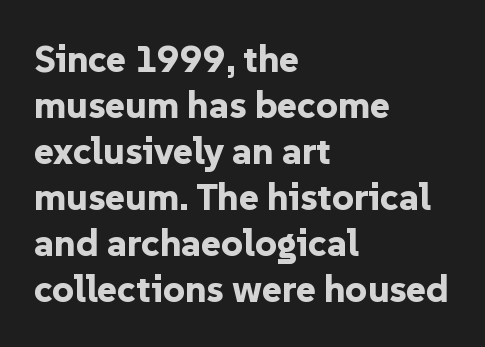
Q: Is the text bold? A: Yes.
Q: Is the text italic (slanted)? A: No, it is upright.
Q: Is the typeface a serif or a sans-serif typeface? A: Sans-serif.
Q: Is the text underlined? A: No.
Q: How is the paragraph aligned? A: Left-aligned.
Q: Is the spacing between letters normal or unusually wide? A: Normal.
Q: Width (condensed, normal, or wide)? A: Normal.
Q: Stroke contrast? A: Low.
Q: x-height? A: Medium.
Q: Monospaced? A: No.
